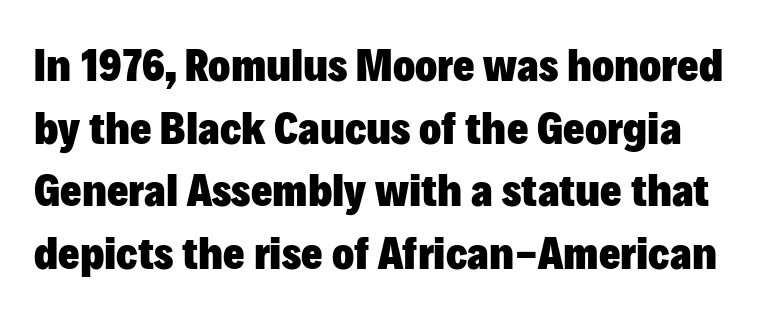
Students, observe: this is what conventionally led text looks like. Letters rest on an invisible, unmarked baseline. There is no visible air inserted between adjacent glyphs. Typesetter's note: full bold, strokes at maximum text heaviness. The characters display no serif detailing; their extremities are plain. Do the characters align in a grid? No, the font is proportional.
